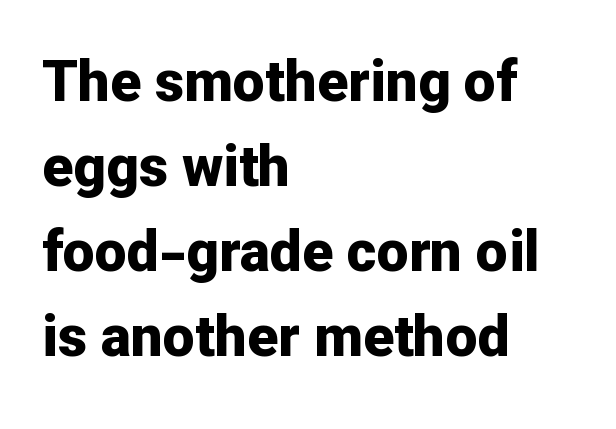
{"serif": "no", "italic": "no", "bold": "yes", "weight": "bold", "width": "normal", "stroke_contrast": "low", "x_height": "medium", "monospaced": "no", "underline": "no", "align": "left", "line_spacing": "normal", "line_spacing_ratio": 1.49, "letter_spacing": "normal", "letter_spacing_em": 0.0, "glyph_px": 57}
